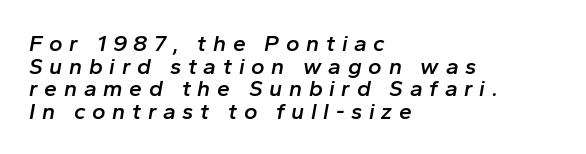
Compared with a centered layout, this one pins lines to the left instead. Every letter is mildly thick-stroked: semibold rather than bold. An italicized treatment has been applied to the whole sample. Is there much room between lines? No — they nearly touch.
